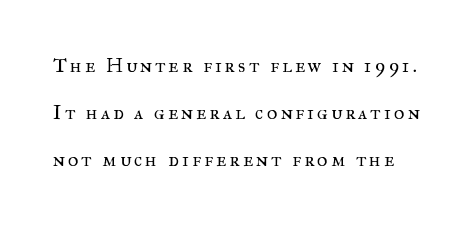
The image shows 20 px text type, upright; set loose line spacing (2.35x), not underlined.
